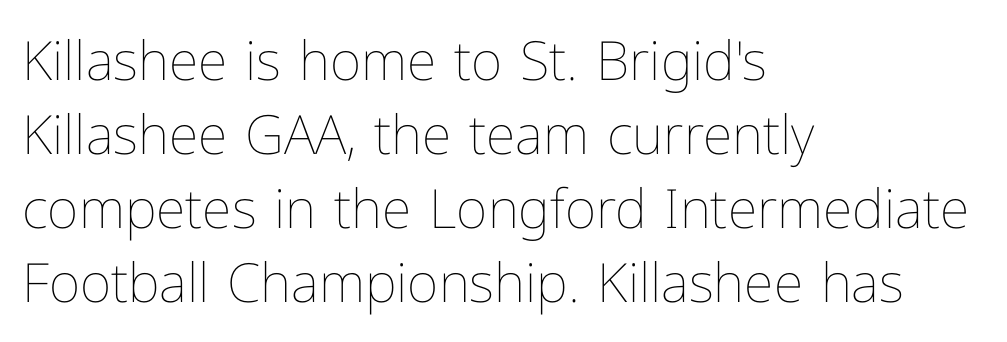
Q: Is the text bold? A: No.
Q: Is the text italic (slanted)? A: No, it is upright.
Q: Is the text underlined? A: No.
Q: How is the paragraph aligned? A: Left-aligned.
Q: Is the spacing between letters normal or unusually wide? A: Normal.
Q: Is the spacing between lines tight, normal or loose? A: Normal.
Q: Width (condensed, normal, or wide)? A: Normal.
Q: Stroke contrast? A: Low.
Q: x-height? A: Medium.
Q: Monospaced? A: No.
